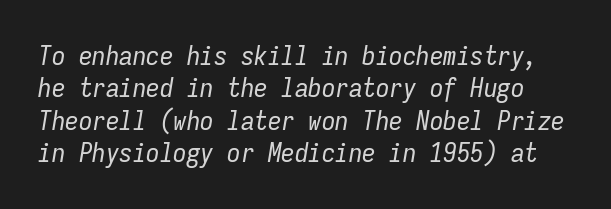
{"italic": "yes", "lean": "right", "slant_degrees": 9, "bold": "no", "underline": "no", "line_spacing_ratio": 1.2, "letter_spacing": "normal", "letter_spacing_em": 0.0, "glyph_px": 27}
